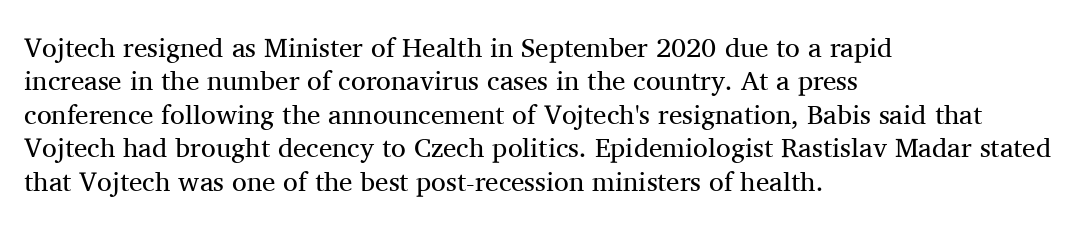
Q: Is the text bold? A: No.
Q: Is the text italic (slanted)? A: No, it is upright.
Q: Is the text underlined? A: No.
Q: How is the paragraph aligned? A: Left-aligned.
Q: Is the spacing between letters normal or unusually wide? A: Normal.
